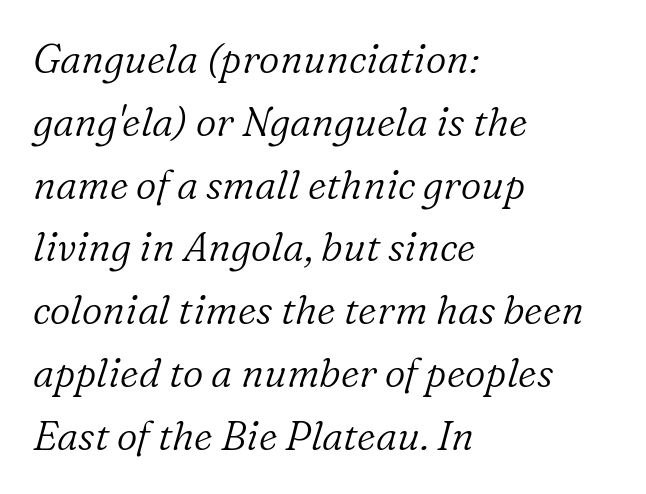
Are there feet on the stems? There are — it's a serif. Regarding leading, the lines here are spaced in the standard way. Think of a printed novel: that variable character pitch is what you see here. The characters are drawn with everyday or finer stroke widths.
